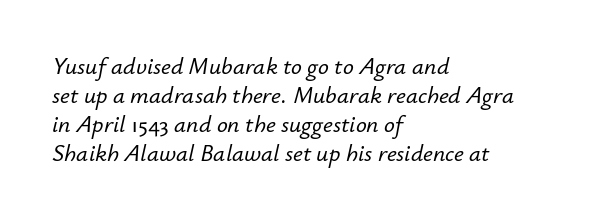
The passage shown is not underscored anywhere. Rendered with sloped, italic letterforms. Teacher's note: observe the even left margin — that is flush-left alignment. The horizontal fit of the characters is conventional and even.
